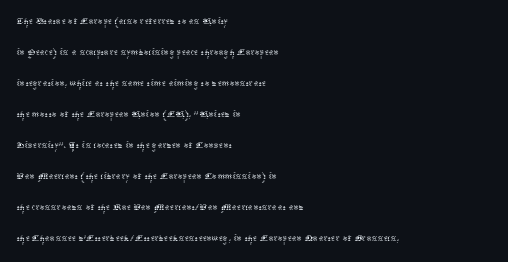
The image shows 24 px text type, upright; set left-aligned, normal line spacing (1.29x), normal letter spacing, not underlined.
